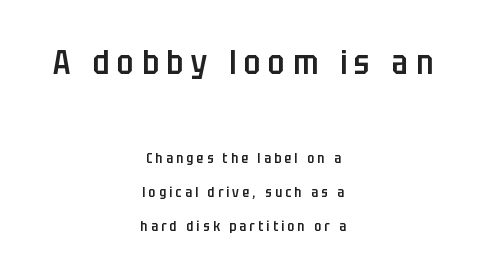
Q: Is the text bold? A: Semi-bold.
Q: Is the text italic (slanted)? A: No, it is upright.
Q: Is the typeface a serif or a sans-serif typeface? A: Sans-serif.
Q: Is the text underlined? A: No.
Q: How is the paragraph aligned? A: Centered.
Q: Is the spacing between letters normal or unusually wide? A: Unusually wide.
Q: Is the spacing between lines tight, normal or loose? A: Loose.
Q: Which block of text is set in a larger size, the first (top) or the second (bottom)? A: The first (top) one.
Q: Width (condensed, normal, or wide)? A: Condensed.
Q: Stroke contrast? A: Low.
Q: x-height? A: Large.
Q: Monospaced? A: No.
